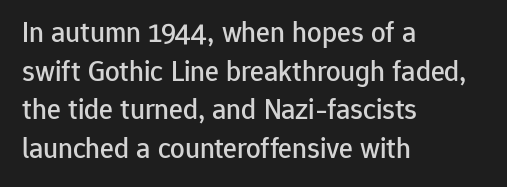
The image shows 29 px sans-serif type, upright; set left-aligned, normal line spacing (1.33x), normal letter spacing, not underlined; low stroke contrast and a medium x-height.
